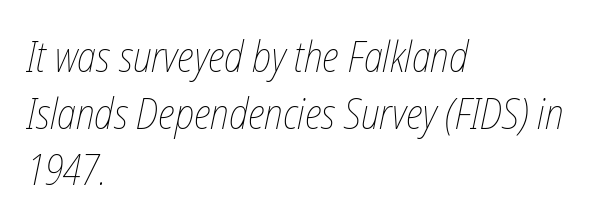
Q: Is the text bold? A: No.
Q: Is the text underlined? A: No.
Q: How is the paragraph aligned? A: Left-aligned.
Q: Is the spacing between letters normal or unusually wide? A: Normal.
Q: Is the spacing between lines tight, normal or loose? A: Normal.
Q: Width (condensed, normal, or wide)? A: Condensed.
Q: Stroke contrast? A: Low.
Q: x-height? A: Medium.
Q: Monospaced? A: No.
